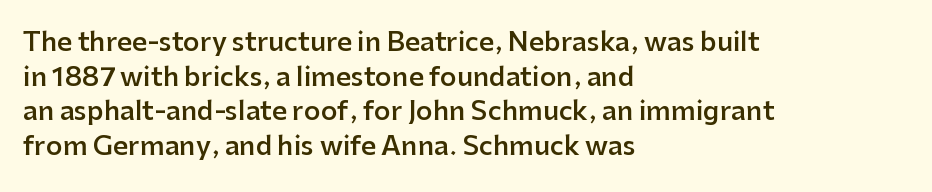
The image shows 26 px text type, upright; set left-aligned, normal line spacing (1.33x), normal letter spacing, not underlined.
